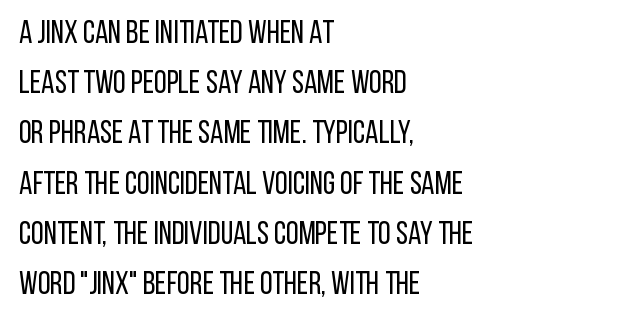
Teacher's note: observe the even left margin — that is flush-left alignment. It's the straight-up-and-down kind of type. The letters advance in unequal steps, a hallmark of proportional type. Between one letter and the next there's only the usual sliver of space.
